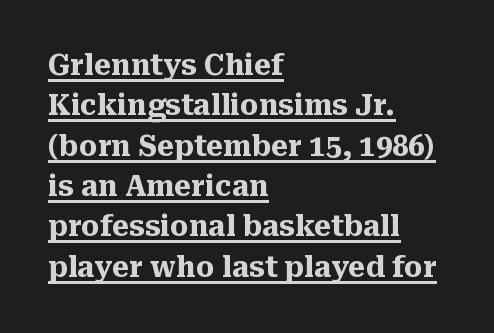
The tracking reads as untouched default to a designer's eye. Look at the stroke-to-counter ratio: heavy, a bold. Look at the bottom of the vertical strokes: they flare into serifs here. The letters stand upright; this is a roman face.
